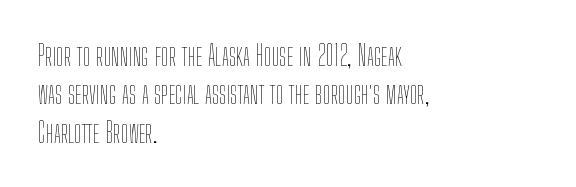
Honestly, the row spacing looks completely unremarkable. Lines of text with bare space underneath. The letters sit at their default tracking, neither squeezed nor spread. A light-to-regular cut is what we see here. Is the block centered? No — it sits flush against the left margin.
